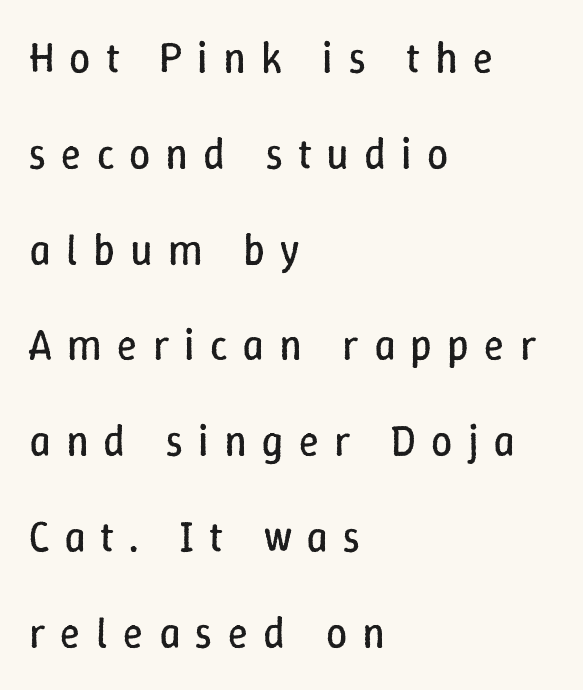
{"italic": "no", "bold": "no", "weight": "regular", "width": "normal", "stroke_contrast": "low", "x_height": "medium", "monospaced": "no", "underline": "no", "align": "left", "line_spacing": "loose", "line_spacing_ratio": 2.28, "letter_spacing": "wide", "letter_spacing_em": 0.36, "glyph_px": 42}
